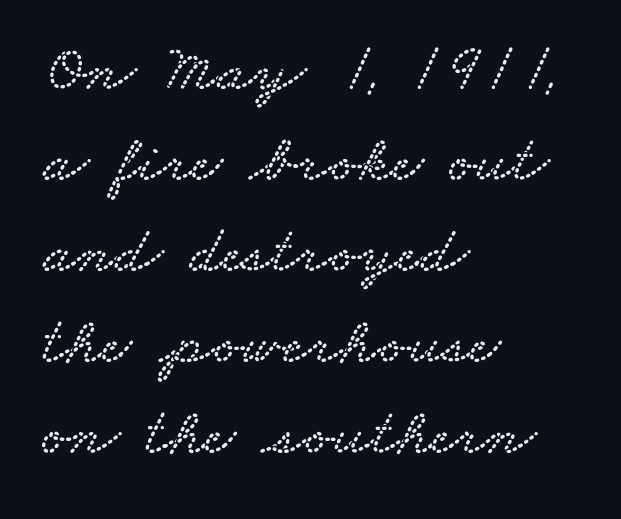
The face used here is proportionally spaced, like ordinary book or web type. A typesetter would call this leading conventional body-copy spacing. Note: serifs present on the glyphs. This rendering features lettering with no underline. Where is the straight margin? On the left.
